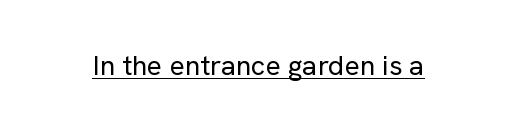
{"serif": "no", "italic": "no", "bold": "no", "weight": "regular", "width": "normal", "stroke_contrast": "low", "x_height": "medium", "monospaced": "no", "underline": "yes", "letter_spacing": "normal", "letter_spacing_em": 0.0, "glyph_px": 28}
